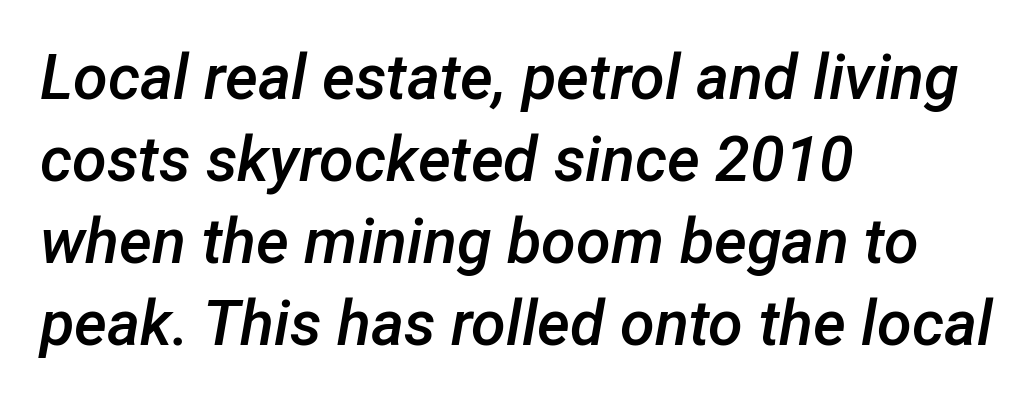
{"italic": "yes", "lean": "right", "slant_degrees": 12, "bold": "semi", "weight": "semibold", "width": "normal", "stroke_contrast": "low", "x_height": "medium", "monospaced": "no", "underline": "no", "align": "left", "line_spacing": "normal", "line_spacing_ratio": 1.3, "letter_spacing": "normal", "letter_spacing_em": 0.0, "glyph_px": 63}
